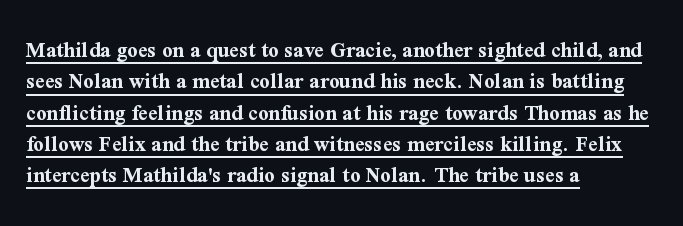
Q: Is the text bold? A: Yes.
Q: Is the text italic (slanted)? A: No, it is upright.
Q: Is the text underlined? A: Yes.
Q: How is the paragraph aligned? A: Left-aligned.
Q: Is the spacing between letters normal or unusually wide? A: Normal.
Q: Is the spacing between lines tight, normal or loose? A: Normal.
